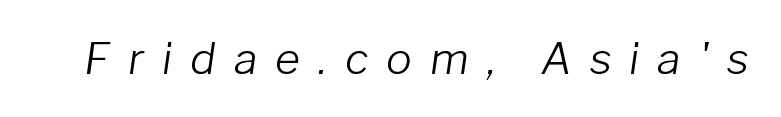
{"italic": "yes", "lean": "right", "slant_degrees": 8, "bold": "no", "weight": "light", "width": "normal", "stroke_contrast": "low", "x_height": "medium", "monospaced": "no", "underline": "no", "letter_spacing": "wide", "letter_spacing_em": 0.42, "glyph_px": 43}
